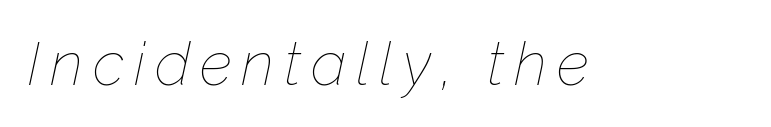
Q: Is the text bold? A: No.
Q: Is the text italic (slanted)? A: Yes, it leans right by about 12 degrees.
Q: Is the text underlined? A: No.
Q: Width (condensed, normal, or wide)? A: Normal.
Q: Stroke contrast? A: Low.
Q: x-height? A: Medium.
Q: Monospaced? A: No.
